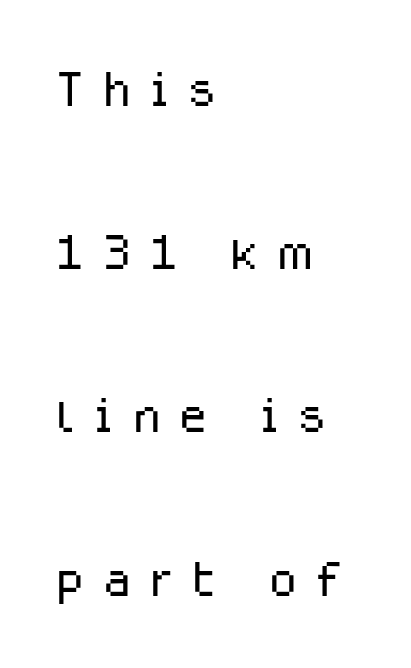
{"serif": "no", "italic": "no", "bold": "no", "weight": "light", "width": "normal", "stroke_contrast": "low", "x_height": "medium", "monospaced": "no", "underline": "no", "align": "left", "line_spacing": "loose", "line_spacing_ratio": 2.4, "letter_spacing": "wide", "letter_spacing_em": 0.25, "glyph_px": 68}
